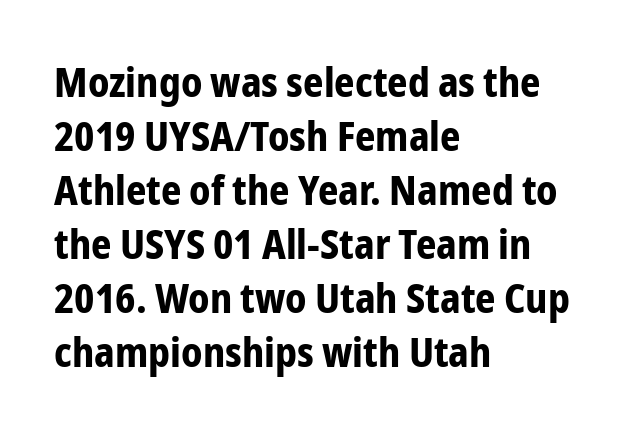
{"serif": "no", "italic": "no", "bold": "yes", "weight": "bold", "width": "condensed", "stroke_contrast": "low", "x_height": "medium", "monospaced": "no", "underline": "no", "align": "left", "line_spacing": "normal", "line_spacing_ratio": 1.35, "letter_spacing": "normal", "letter_spacing_em": 0.0, "glyph_px": 40}
